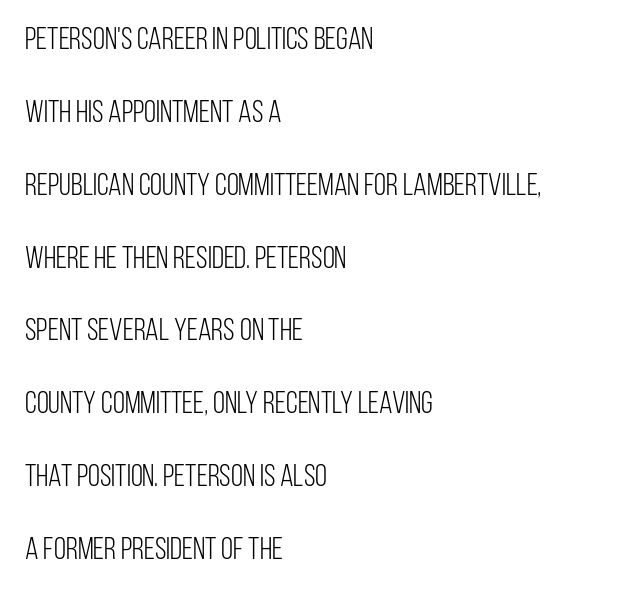
Q: Is the text bold? A: No.
Q: Is the text italic (slanted)? A: No, it is upright.
Q: Is the typeface a serif or a sans-serif typeface? A: Sans-serif.
Q: Is the text underlined? A: No.
Q: How is the paragraph aligned? A: Left-aligned.
Q: Is the spacing between letters normal or unusually wide? A: Normal.
Q: Is the spacing between lines tight, normal or loose? A: Loose.
Q: Width (condensed, normal, or wide)? A: Condensed.
Q: Stroke contrast? A: Low.
Q: x-height? A: Large.
Q: Monospaced? A: No.
